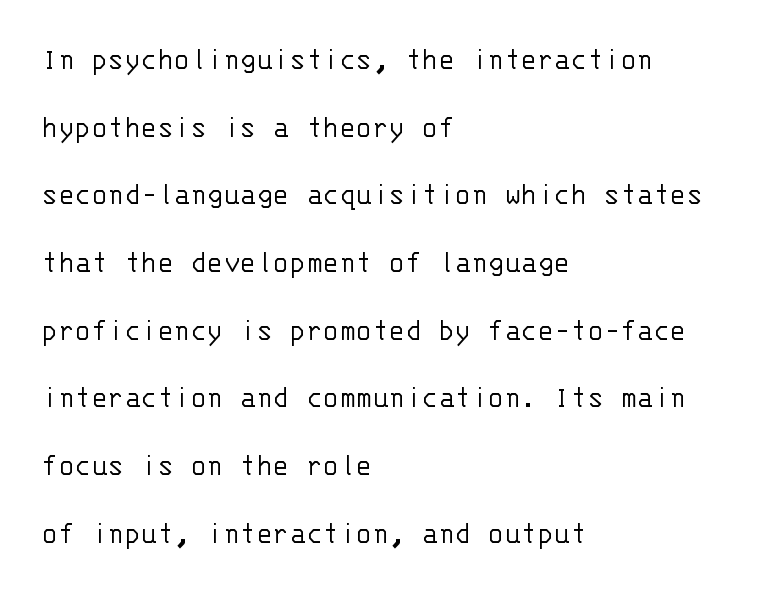
The image shows 34 px light sans-serif type, upright, monospaced; set left-aligned, loose line spacing (1.99x), normal letter spacing, not underlined; low stroke contrast and a large x-height.
